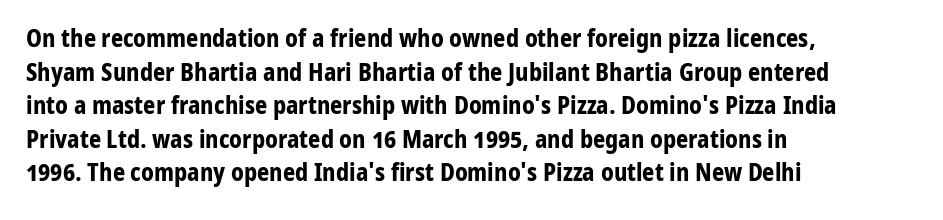
Any mark beneath the type? The region is blank. Regular leading. The face used here is rendered with its standard letterfit. These words are printed bold, with thick strokes throughout. Italic? Not at all — the glyphs are vertical. Left-aligned paragraph, ragged on the right.
